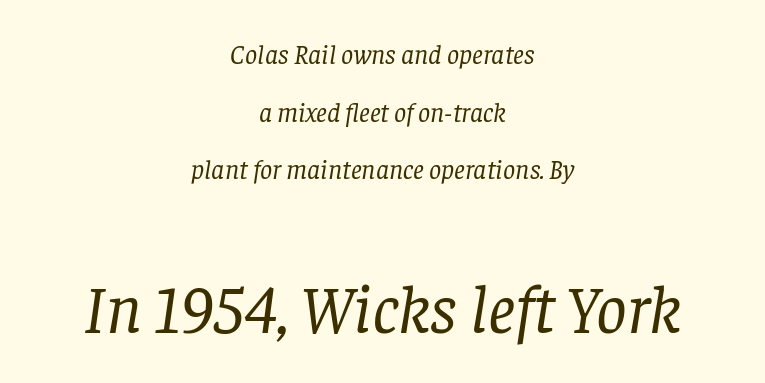
The image shows 68 px regular-weight serif type, italic (leaning right); set centered, loose line spacing (2.13x), normal letter spacing, not underlined; the second (bottom) block is 2.52x larger; low stroke contrast and a large x-height.
